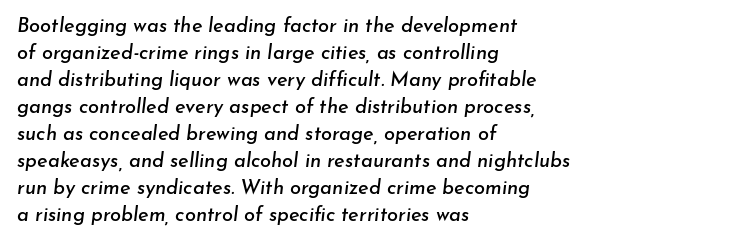
Q: Is the text italic (slanted)? A: Yes, it leans right by about 7 degrees.
Q: Is the text underlined? A: No.
Q: How is the paragraph aligned? A: Left-aligned.
Q: Is the spacing between letters normal or unusually wide? A: Normal.
Q: Is the spacing between lines tight, normal or loose? A: Normal.
